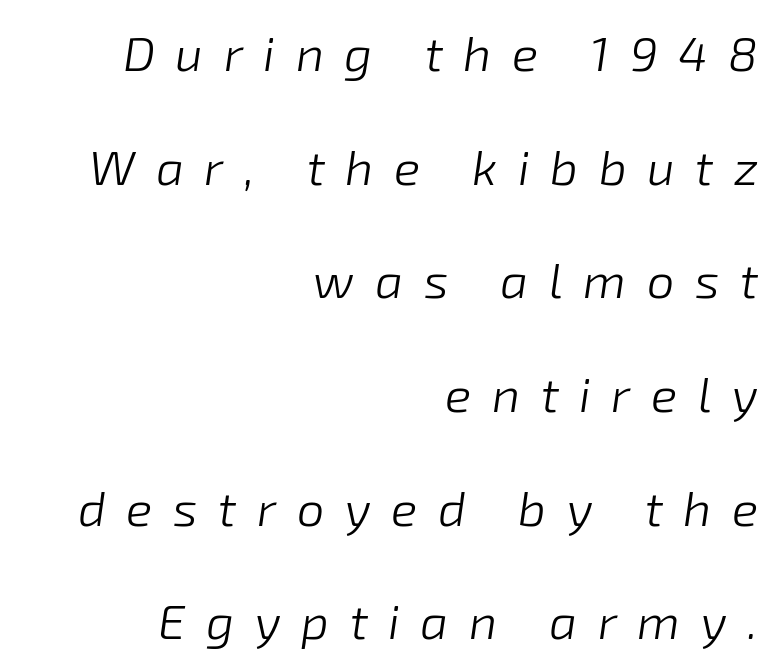
Q: Is the text bold? A: No.
Q: Is the text italic (slanted)? A: Yes, it leans right by about 8 degrees.
Q: Is the text underlined? A: No.
Q: How is the paragraph aligned? A: Right-aligned.
Q: Is the spacing between letters normal or unusually wide? A: Unusually wide.
Q: Is the spacing between lines tight, normal or loose? A: Loose.
Q: Width (condensed, normal, or wide)? A: Normal.
Q: Stroke contrast? A: Low.
Q: x-height? A: Medium.
Q: Monospaced? A: No.
